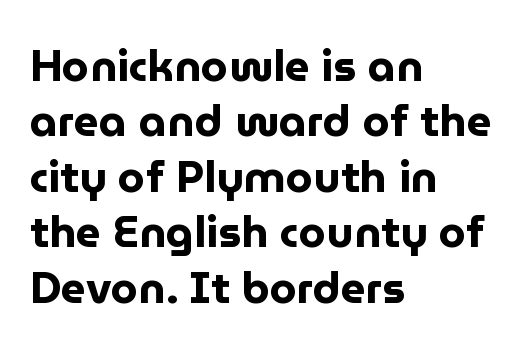
The image shows 44 px bold sans-serif type, upright; set left-aligned, normal line spacing (1.26x), normal letter spacing, not underlined; low stroke contrast and a medium x-height.
